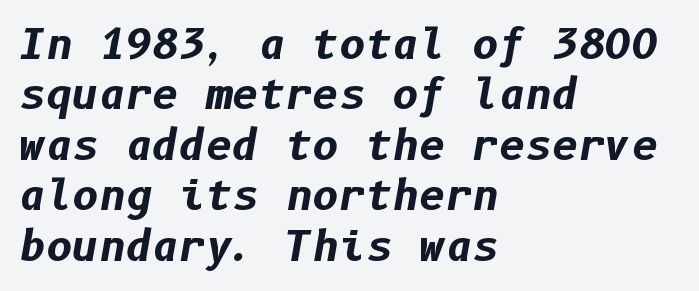
{"italic": "yes", "lean": "right", "slant_degrees": 10, "bold": "yes", "weight": "bold", "width": "normal", "stroke_contrast": "low", "x_height": "medium", "underline": "no", "align": "left", "line_spacing_ratio": 1.23, "letter_spacing": "normal", "letter_spacing_em": 0.0, "glyph_px": 41}
